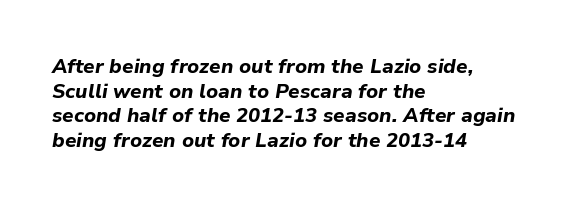
Q: Is the text bold? A: Yes.
Q: Is the text italic (slanted)? A: Yes, it leans right by about 9 degrees.
Q: Is the text underlined? A: No.
Q: How is the paragraph aligned? A: Left-aligned.
Q: Is the spacing between letters normal or unusually wide? A: Normal.
